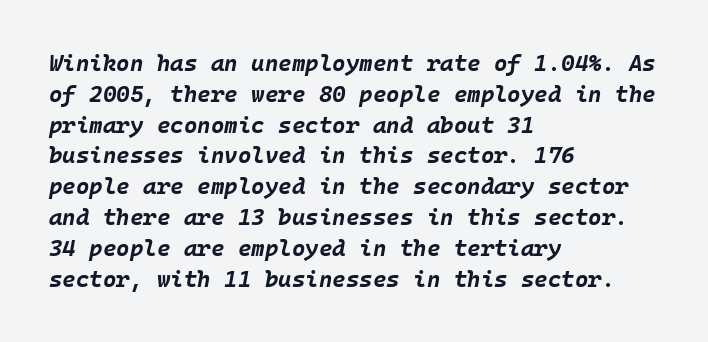
{"italic": "yes", "lean": "right", "slant_degrees": 10, "bold": "yes", "underline": "no", "align": "left", "line_spacing": "normal", "line_spacing_ratio": 1.34, "letter_spacing": "normal", "letter_spacing_em": 0.0, "glyph_px": 23}
